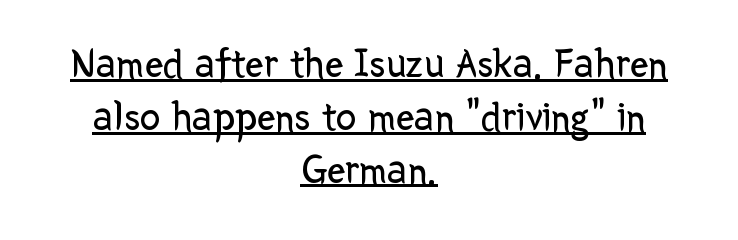
Q: Is the text bold? A: No.
Q: Is the text italic (slanted)? A: No, it is upright.
Q: Is the typeface a serif or a sans-serif typeface? A: Sans-serif.
Q: Is the text underlined? A: Yes.
Q: How is the paragraph aligned? A: Centered.
Q: Is the spacing between letters normal or unusually wide? A: Normal.
Q: Is the spacing between lines tight, normal or loose? A: Normal.
Q: Width (condensed, normal, or wide)? A: Normal.
Q: Stroke contrast? A: Low.
Q: x-height? A: Medium.
Q: Monospaced? A: No.
